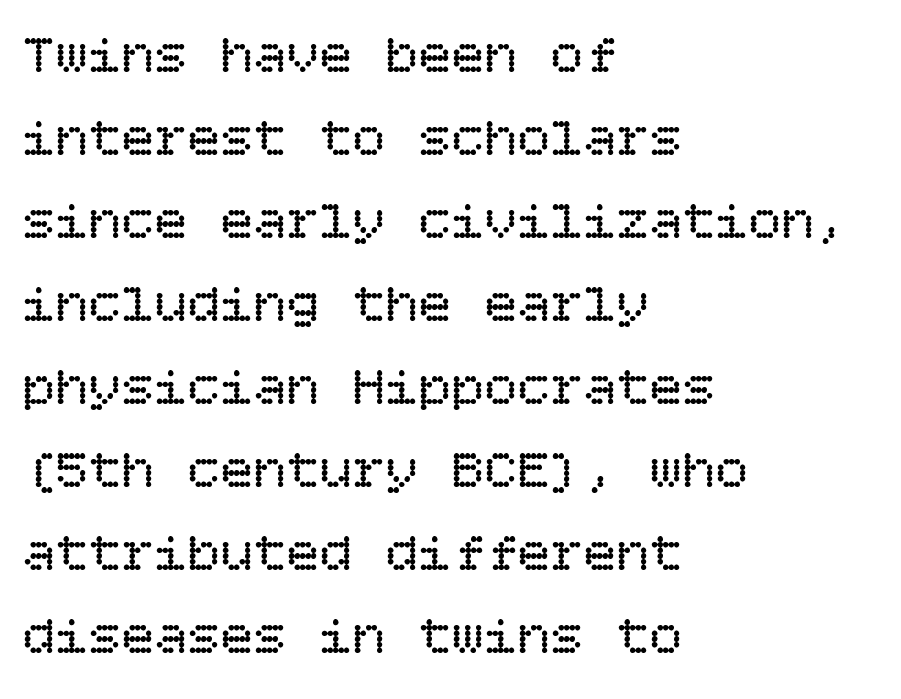
Q: Is the text bold? A: No.
Q: Is the text italic (slanted)? A: No, it is upright.
Q: Is the text underlined? A: No.
Q: How is the paragraph aligned? A: Left-aligned.
Q: Is the spacing between letters normal or unusually wide? A: Normal.
Q: Is the spacing between lines tight, normal or loose? A: Normal.
Q: Width (condensed, normal, or wide)? A: Normal.
Q: Stroke contrast? A: Low.
Q: x-height? A: Large.
